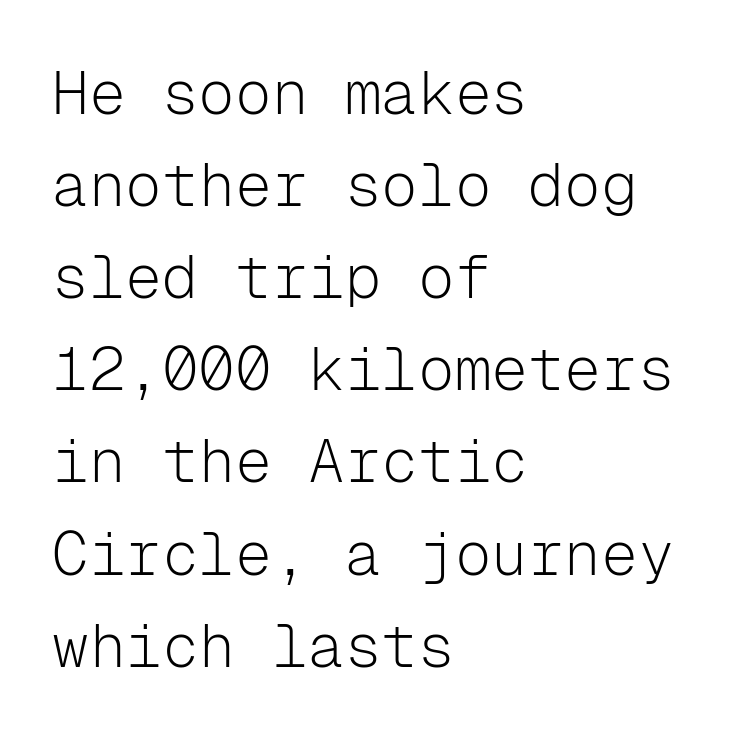
The image shows 61 px light sans-serif type, upright, monospaced; set left-aligned, normal line spacing (1.51x), normal letter spacing, not underlined; low stroke contrast and a medium x-height.
